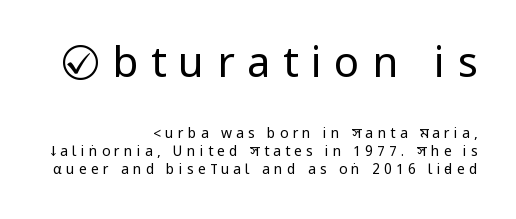
Q: Is the text bold? A: No.
Q: Is the text italic (slanted)? A: No, it is upright.
Q: Is the typeface a serif or a sans-serif typeface? A: Sans-serif.
Q: Is the text underlined? A: No.
Q: How is the paragraph aligned? A: Right-aligned.
Q: Is the spacing between letters normal or unusually wide? A: Unusually wide.
Q: Is the spacing between lines tight, normal or loose? A: Normal.
Q: Which block of text is set in a larger size, the first (top) or the second (bottom)? A: The first (top) one.
Q: Width (condensed, normal, or wide)? A: Condensed.
Q: Stroke contrast? A: Low.
